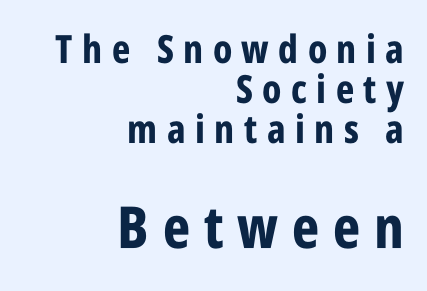
Does the lettering tilt? It doesn't — this is upright. The horizontal fit of the characters is loose and conspicuously gappy. This sample has the flowing, uneven cadence of proportional lettering. The lower block of text is set noticeably larger than the block above it. Thick stems and heavy bowls — unmistakably bold. Is there much room between lines? No — they nearly touch.
